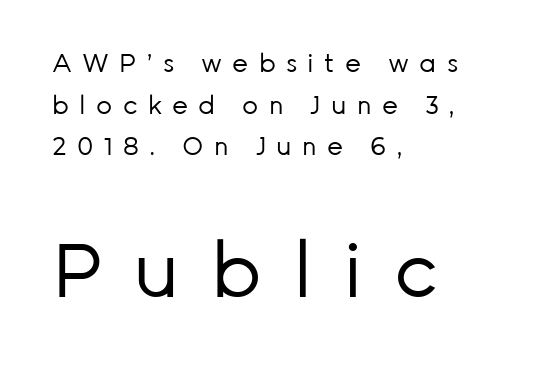
Quick note: not italic, upright. Look at the bottom of the vertical strokes: they stop flat, with no serifs. Someone cranked the tracking dial way up on this one. Left-aligned paragraph, ragged on the right.
